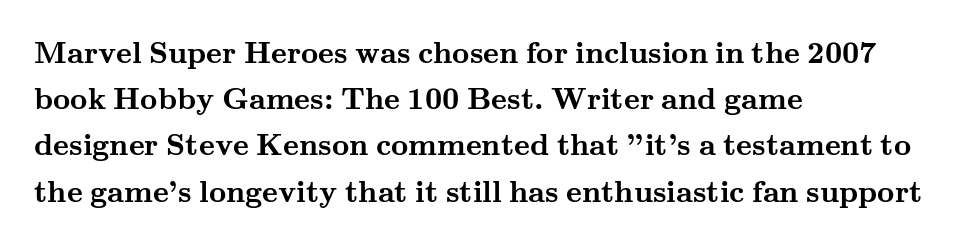
Does the weight exceed regular? Yes, all the way to bold. Quick note: not italic, upright. Spacing verdict: proportional, widths tailored to each character. Old-style or modern, the face here clearly has serifs. The lines are quadded left. Summary of vertical rhythm: regular, with standard interline spacing.
